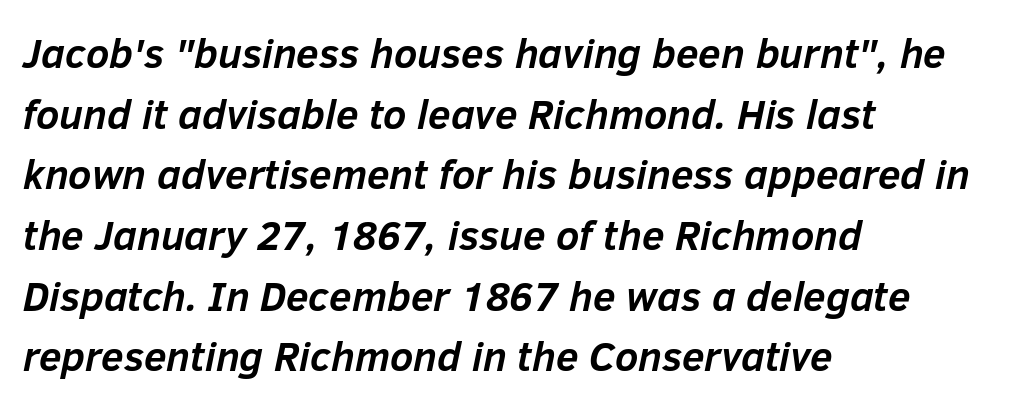
{"italic": "yes", "lean": "right", "slant_degrees": 12, "bold": "yes", "weight": "semibold", "width": "normal", "stroke_contrast": "low", "x_height": "medium", "monospaced": "no", "underline": "no", "align": "left", "line_spacing": "normal", "line_spacing_ratio": 1.48, "letter_spacing": "normal", "letter_spacing_em": 0.0, "glyph_px": 41}
